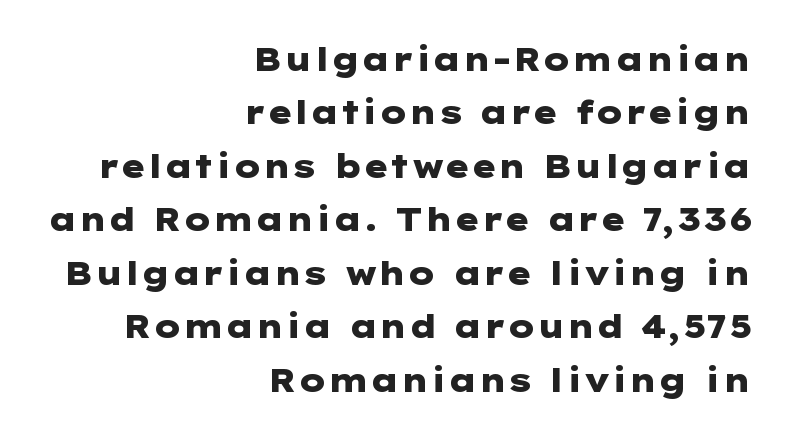
Check under the words: just untouched page. Words appear dense and cohesive because spacing is normal. Regarding leading, the lines here are spaced in the standard way. The sample has been set heavy, in full bold.
